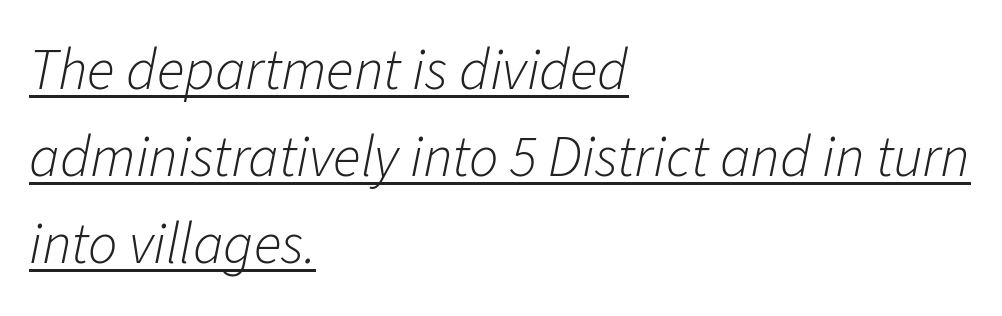
Q: Is the text bold? A: No.
Q: Is the text italic (slanted)? A: Yes, it leans right by about 11 degrees.
Q: Is the text underlined? A: Yes.
Q: How is the paragraph aligned? A: Left-aligned.
Q: Is the spacing between letters normal or unusually wide? A: Normal.
Q: Is the spacing between lines tight, normal or loose? A: Normal.
Q: Width (condensed, normal, or wide)? A: Normal.
Q: Stroke contrast? A: Low.
Q: x-height? A: Medium.
Q: Monospaced? A: No.
